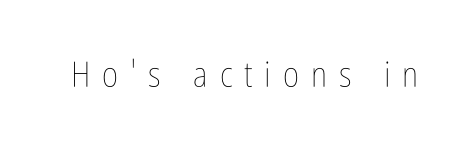
The image shows 35 px thin, condensed type, upright; set unusually wide letter spacing (+0.34 em), not underlined; low stroke contrast and a medium x-height.
